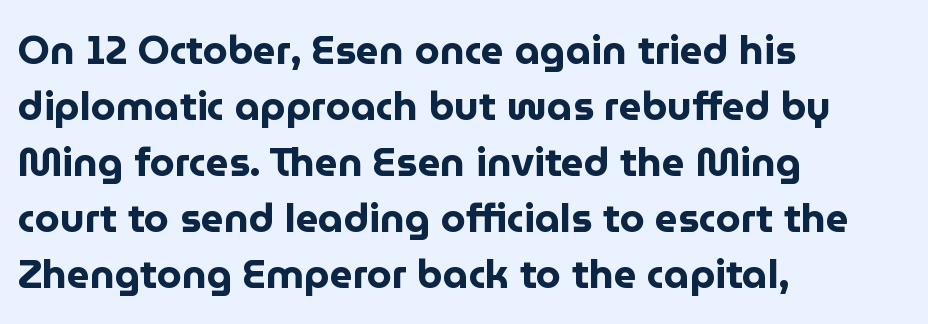
{"serif": "no", "italic": "no", "bold": "yes", "weight": "bold", "width": "normal", "stroke_contrast": "low", "x_height": "medium", "monospaced": "no", "underline": "no", "align": "left", "line_spacing": "normal", "line_spacing_ratio": 1.4, "letter_spacing": "normal", "letter_spacing_em": 0.0, "glyph_px": 40}
